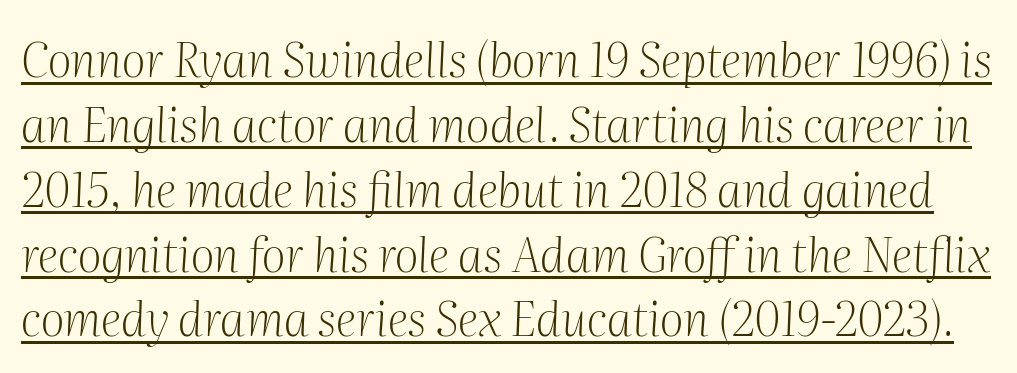
Q: Is the text bold? A: No.
Q: Is the text italic (slanted)? A: Yes, it leans right by about 2 degrees.
Q: Is the typeface a serif or a sans-serif typeface? A: Serif.
Q: Is the text underlined? A: Yes.
Q: Is the spacing between letters normal or unusually wide? A: Normal.
Q: Is the spacing between lines tight, normal or loose? A: Normal.
Q: Width (condensed, normal, or wide)? A: Normal.
Q: Stroke contrast? A: Medium.
Q: x-height? A: Medium.
Q: Monospaced? A: No.
